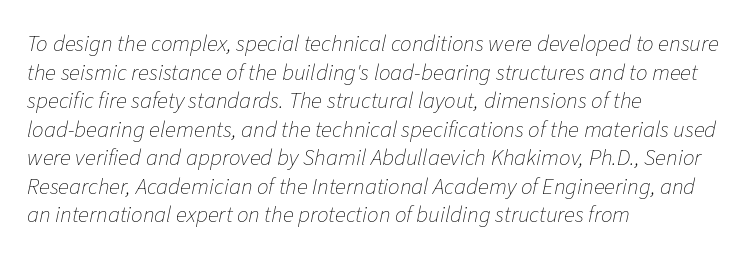
Letters rest on an invisible, unmarked baseline. No extra tracking has been applied to these lines. These glyphs show unthickened strokes, regular width or finer. Typeset ragged right — the left edge is the straight one.
